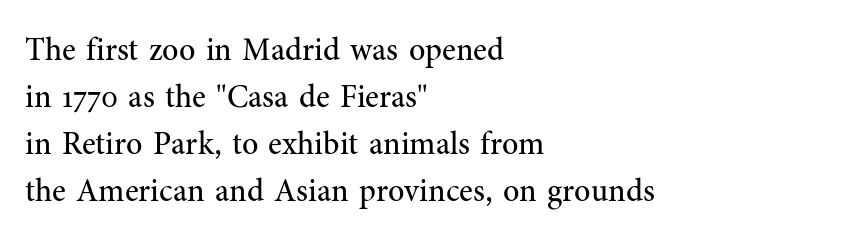
Q: Is the text bold? A: No.
Q: Is the text italic (slanted)? A: No, it is upright.
Q: Is the typeface a serif or a sans-serif typeface? A: Serif.
Q: Is the text underlined? A: No.
Q: How is the paragraph aligned? A: Left-aligned.
Q: Is the spacing between letters normal or unusually wide? A: Normal.
Q: Is the spacing between lines tight, normal or loose? A: Normal.
Q: Width (condensed, normal, or wide)? A: Normal.
Q: Stroke contrast? A: Medium.
Q: x-height? A: Medium.
Q: Monospaced? A: No.
